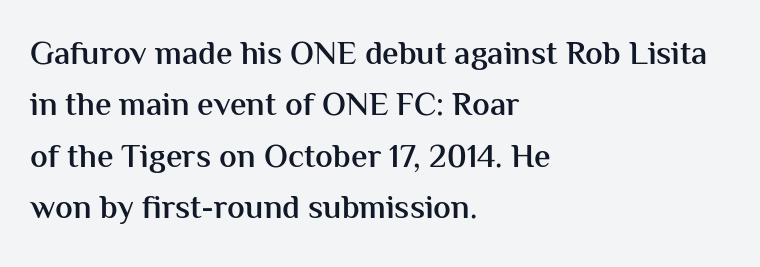
{"serif": "no", "italic": "no", "bold": "semi", "weight": "semibold", "width": "normal", "stroke_contrast": "medium", "x_height": "medium", "monospaced": "no", "underline": "no", "align": "left", "line_spacing": "normal", "line_spacing_ratio": 1.56, "letter_spacing": "normal", "letter_spacing_em": 0.0, "glyph_px": 33}
